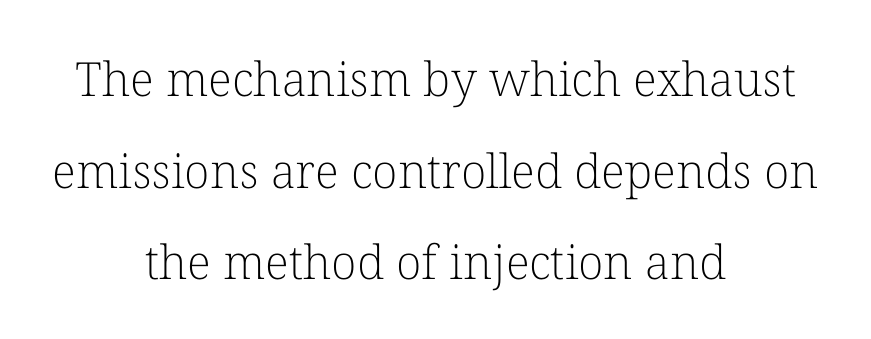
Q: Is the text bold? A: No.
Q: Is the text italic (slanted)? A: No, it is upright.
Q: Is the typeface a serif or a sans-serif typeface? A: Serif.
Q: Is the text underlined? A: No.
Q: How is the paragraph aligned? A: Centered.
Q: Is the spacing between letters normal or unusually wide? A: Normal.
Q: Is the spacing between lines tight, normal or loose? A: Loose.
Q: Width (condensed, normal, or wide)? A: Normal.
Q: Stroke contrast? A: Low.
Q: x-height? A: Medium.
Q: Monospaced? A: No.
